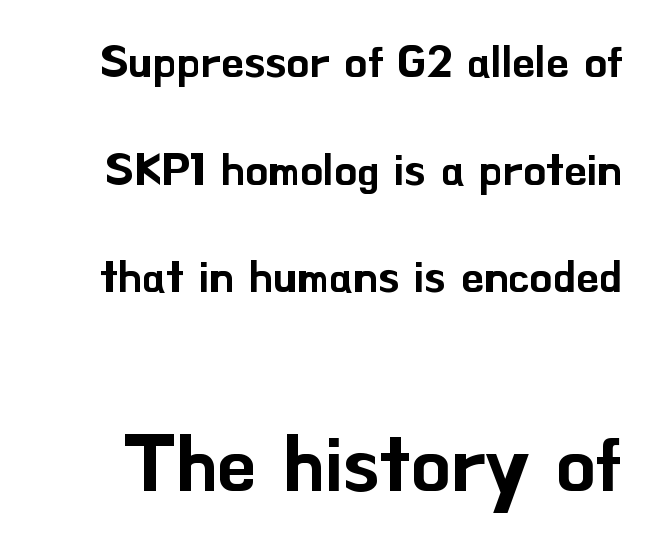
Q: Is the text italic (slanted)? A: No, it is upright.
Q: Is the typeface a serif or a sans-serif typeface? A: Sans-serif.
Q: Is the text underlined? A: No.
Q: Is the spacing between letters normal or unusually wide? A: Normal.
Q: Is the spacing between lines tight, normal or loose? A: Loose.
Q: Which block of text is set in a larger size, the first (top) or the second (bottom)? A: The second (bottom) one.
Q: Width (condensed, normal, or wide)? A: Normal.
Q: Stroke contrast? A: Low.
Q: x-height? A: Small.
Q: Monospaced? A: No.
